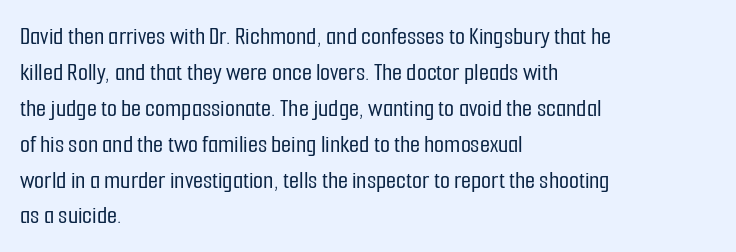
{"italic": "no", "underline": "no", "align": "left", "line_spacing": "normal", "line_spacing_ratio": 1.38, "letter_spacing": "normal", "letter_spacing_em": 0.0, "glyph_px": 26}
